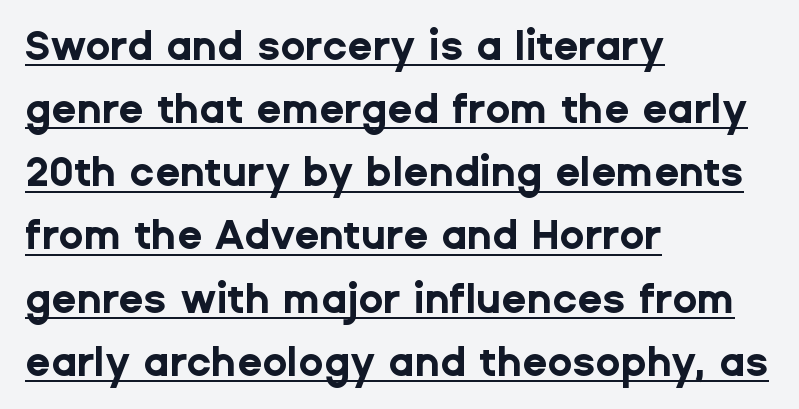
The image shows 41 px bold sans-serif type, upright; set left-aligned, normal line spacing (1.54x), normal letter spacing, underlined; low stroke contrast and a medium x-height.
